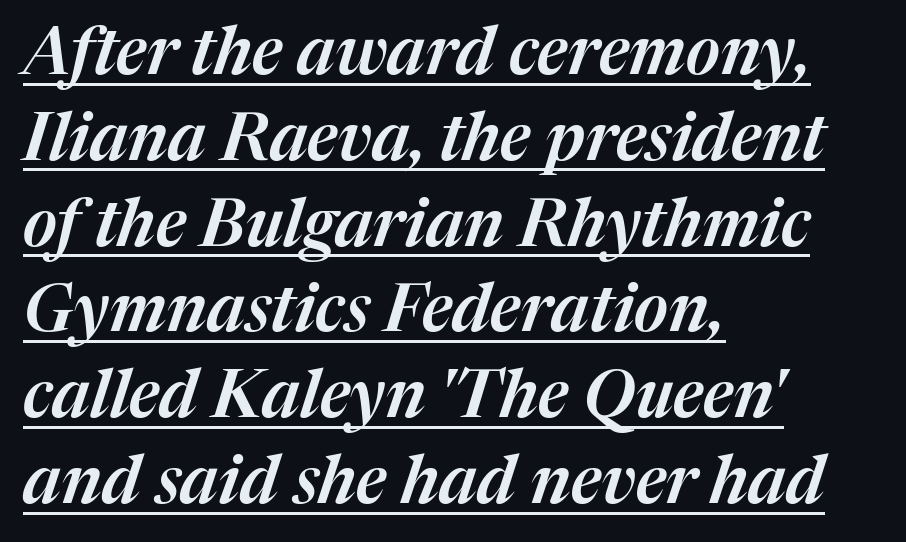
Q: Is the text italic (slanted)? A: Yes, it leans right by about 17 degrees.
Q: Is the text underlined? A: Yes.
Q: How is the paragraph aligned? A: Left-aligned.
Q: Is the spacing between letters normal or unusually wide? A: Normal.
Q: Is the spacing between lines tight, normal or loose? A: Normal.
Q: Width (condensed, normal, or wide)? A: Normal.
Q: Stroke contrast? A: Medium.
Q: x-height? A: Medium.
Q: Monospaced? A: No.
